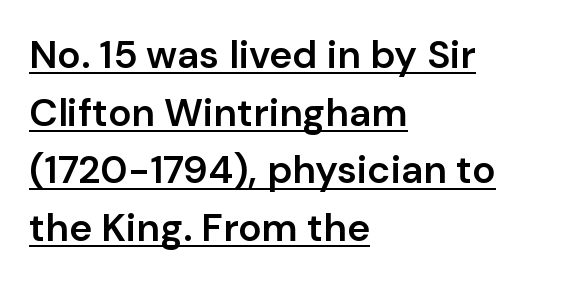
Q: Is the text bold? A: Semi-bold.
Q: Is the text italic (slanted)? A: No, it is upright.
Q: Is the typeface a serif or a sans-serif typeface? A: Sans-serif.
Q: Is the text underlined? A: Yes.
Q: How is the paragraph aligned? A: Left-aligned.
Q: Is the spacing between letters normal or unusually wide? A: Normal.
Q: Is the spacing between lines tight, normal or loose? A: Normal.
Q: Width (condensed, normal, or wide)? A: Normal.
Q: Stroke contrast? A: Low.
Q: x-height? A: Medium.
Q: Monospaced? A: No.
